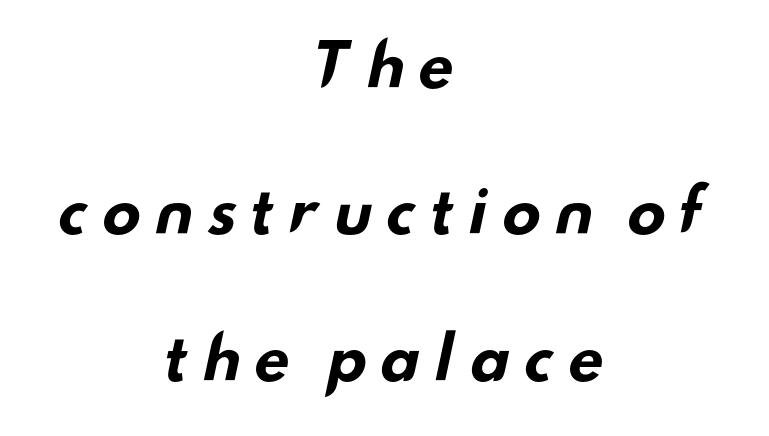
{"serif": "no", "bold": "yes", "weight": "bold", "width": "wide", "stroke_contrast": "low", "x_height": "small", "monospaced": "no", "underline": "no", "align": "center", "line_spacing": "loose", "line_spacing_ratio": 2.48, "glyph_px": 59}
